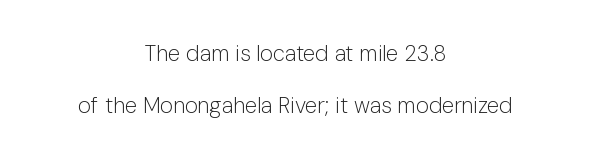
{"italic": "no", "bold": "no", "underline": "no", "align": "center", "line_spacing": "loose", "line_spacing_ratio": 2.36, "letter_spacing": "normal", "letter_spacing_em": 0.0, "glyph_px": 22}
